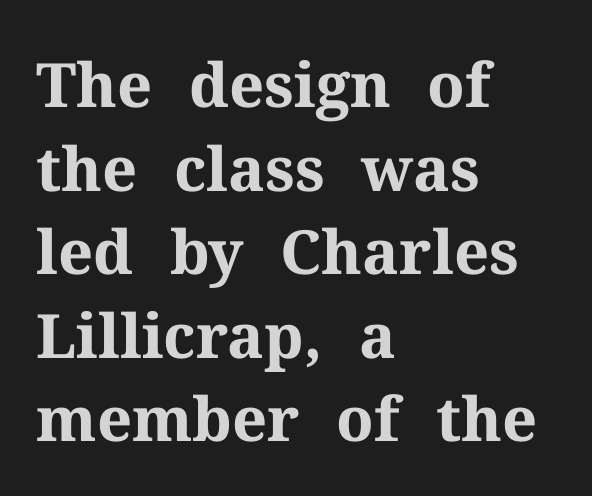
{"serif": "yes", "italic": "no", "bold": "yes", "weight": "bold", "width": "normal", "stroke_contrast": "medium", "x_height": "medium", "monospaced": "no", "underline": "no", "align": "left", "line_spacing": "normal", "line_spacing_ratio": 1.37, "letter_spacing": "normal", "letter_spacing_em": 0.0, "glyph_px": 61}
